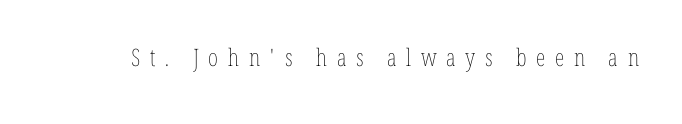
Q: Is the text bold? A: No.
Q: Is the text italic (slanted)? A: No, it is upright.
Q: Is the text underlined? A: No.
Q: Is the spacing between letters normal or unusually wide? A: Unusually wide.
